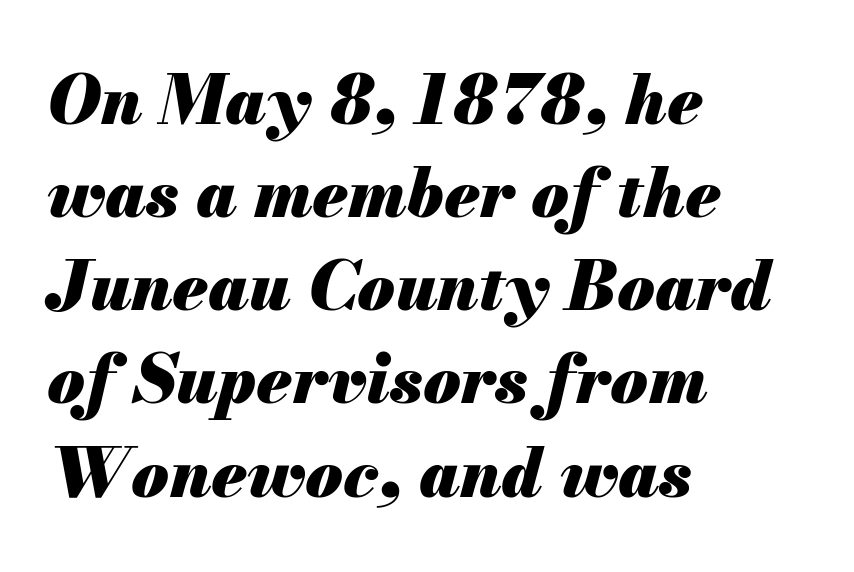
The image shows 68 px heavy type, italic (leaning right); set left-aligned, normal line spacing (1.37x), normal letter spacing, not underlined; medium stroke contrast and a small x-height.
